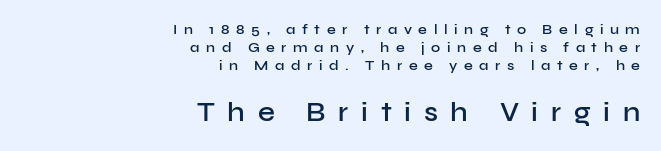
{"italic": "no", "bold": "semi", "underline": "no", "align": "right", "line_spacing": "normal", "line_spacing_ratio": 1.28, "letter_spacing": "wide", "letter_spacing_em": 0.47, "larger_block": "second", "size_ratio": 1.93, "glyph_px": 27}
